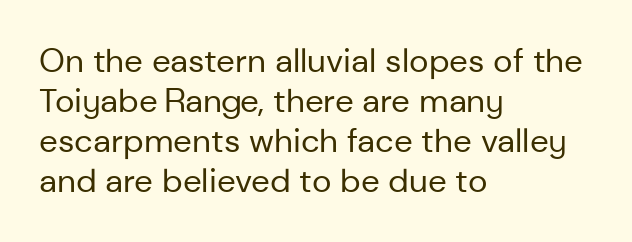
Q: Is the text bold? A: No.
Q: Is the text italic (slanted)? A: No, it is upright.
Q: Is the typeface a serif or a sans-serif typeface? A: Sans-serif.
Q: Is the text underlined? A: No.
Q: How is the paragraph aligned? A: Left-aligned.
Q: Is the spacing between letters normal or unusually wide? A: Normal.
Q: Width (condensed, normal, or wide)? A: Normal.
Q: Stroke contrast? A: Low.
Q: x-height? A: Medium.
Q: Monospaced? A: No.
